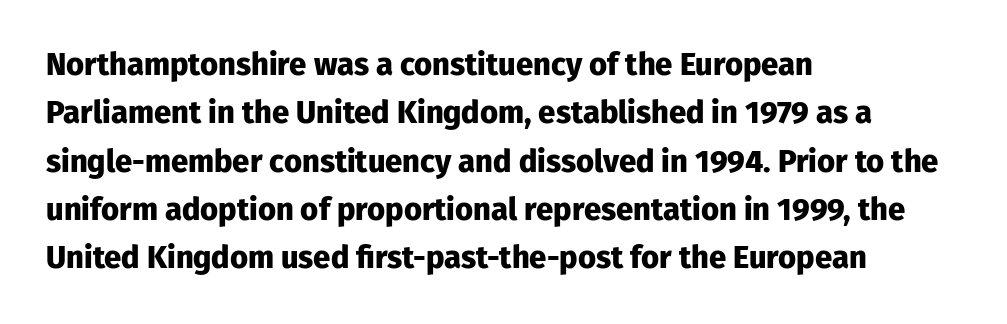
{"serif": "no", "italic": "no", "bold": "yes", "weight": "heavy", "width": "normal", "stroke_contrast": "low", "x_height": "medium", "monospaced": "no", "underline": "no", "align": "left", "line_spacing": "normal", "line_spacing_ratio": 1.56, "letter_spacing": "normal", "letter_spacing_em": 0.0, "glyph_px": 31}
